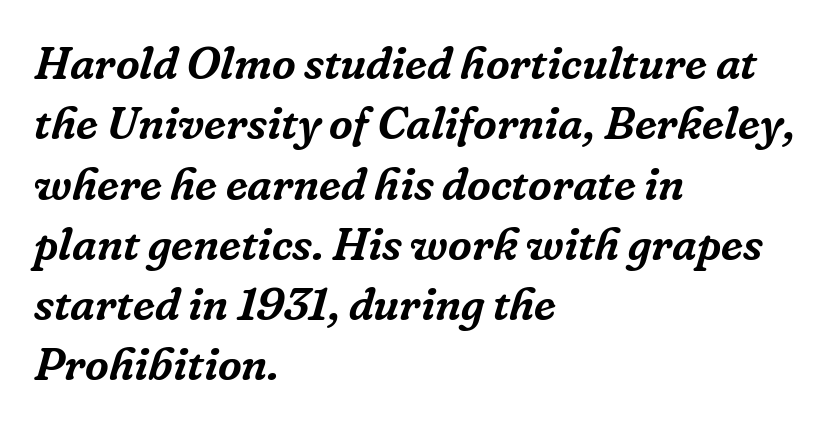
{"serif": "yes", "italic": "yes", "lean": "right", "slant_degrees": 16, "width": "normal", "stroke_contrast": "low", "x_height": "medium", "monospaced": "no", "underline": "no", "align": "left", "line_spacing": "normal", "line_spacing_ratio": 1.31, "letter_spacing": "normal", "letter_spacing_em": 0.0, "glyph_px": 46}
